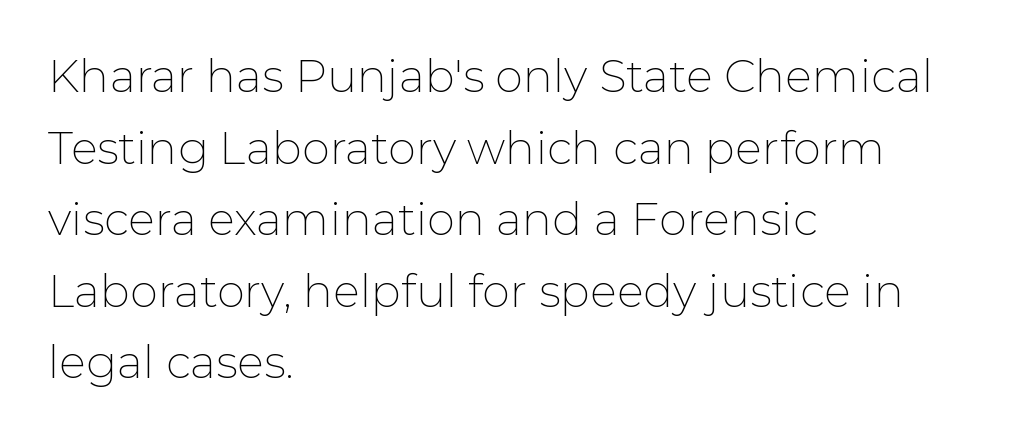
In CSS terms this would be text-align: left. This rendering employs a face without finishing strokes, i.e., a sans-serif. Is the letter spacing exaggerated? No — it looks like the ordinary default. Here the designer chose a conventional face with non-uniform glyph widths. The glyphs are unaccompanied by any horizontal stroke below them.
